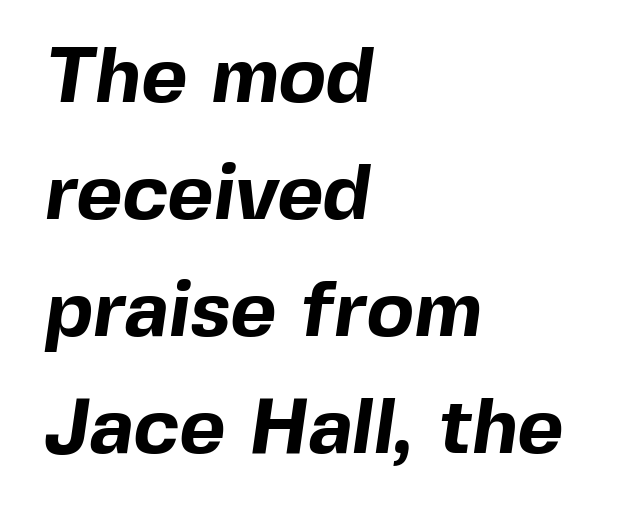
The image shows 79 px bold sans-serif type; set left-aligned, normal line spacing (1.48x), normal letter spacing, not underlined; a medium x-height.
